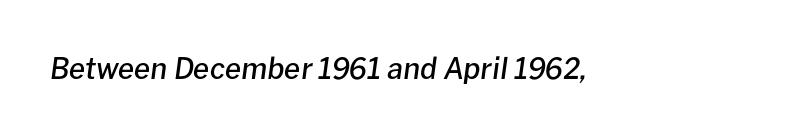
Q: Is the text bold? A: Semi-bold.
Q: Is the text italic (slanted)? A: Yes, it leans right by about 8 degrees.
Q: Is the text underlined? A: No.
Q: Is the spacing between letters normal or unusually wide? A: Normal.
Q: Width (condensed, normal, or wide)? A: Normal.
Q: Stroke contrast? A: Low.
Q: x-height? A: Medium.
Q: Monospaced? A: No.
